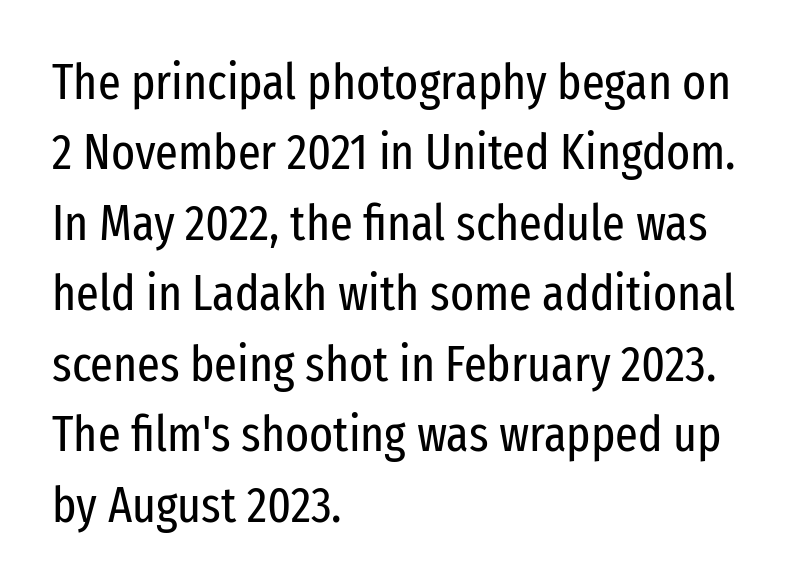
Glance below the letters and you will spot only blank space. Spacing verdict: proportional, widths tailored to each character. Inter-character spacing is left at the font's built-in metrics. On a weight scale, this lands at 450 or below.
